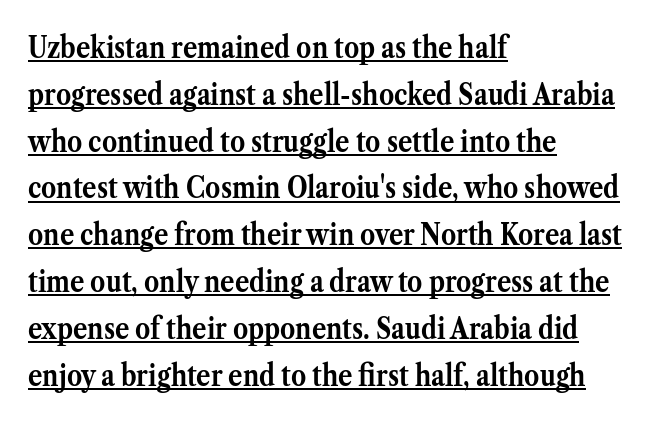
{"serif": "yes", "italic": "no", "bold": "yes", "weight": "semibold", "width": "normal", "stroke_contrast": "medium", "x_height": "medium", "monospaced": "no", "underline": "yes", "align": "left", "line_spacing": "normal", "line_spacing_ratio": 1.56, "letter_spacing": "normal", "letter_spacing_em": 0.0, "glyph_px": 30}
